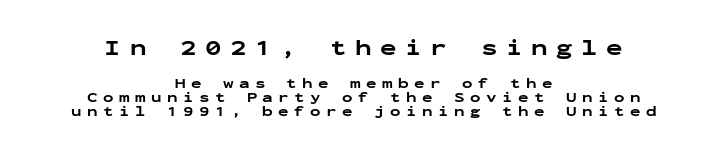
The image shows 22 px bold type, upright; set centered, tight line spacing (0.98x), unusually wide letter spacing (+0.39 em), not underlined; the first (top) block is 1.57x larger.
